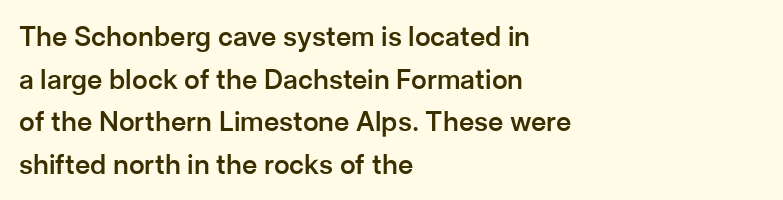
{"italic": "no", "bold": "semi", "underline": "no", "align": "left", "line_spacing": "normal", "line_spacing_ratio": 1.58, "letter_spacing": "normal", "letter_spacing_em": 0.0, "glyph_px": 27}
